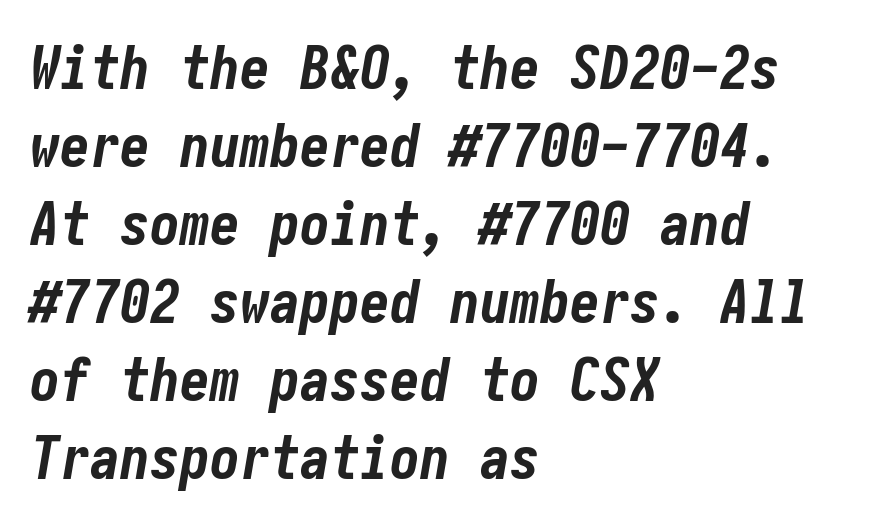
Clear beneath every line of the passage. Regular leading. The whole block is typeset with a tilt. The letters sit at their default tracking, neither squeezed nor spread.
